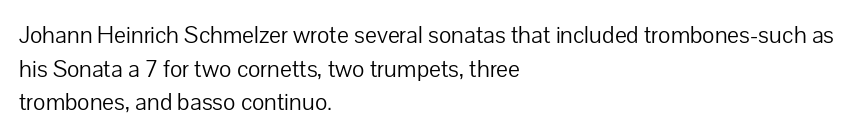
The image shows 25 px text type, upright; set left-aligned, normal line spacing (1.35x), normal letter spacing, not underlined.
